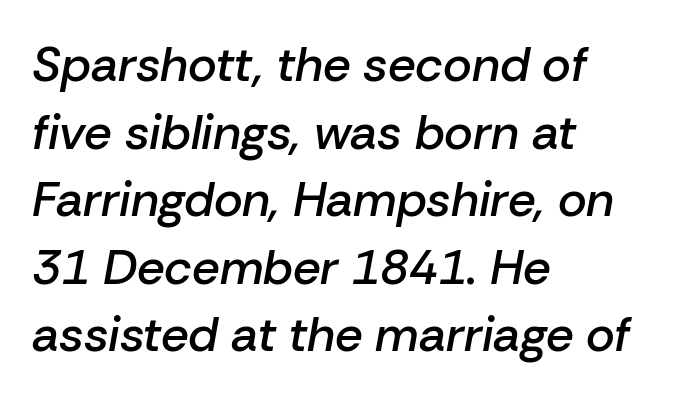
{"italic": "yes", "lean": "right", "slant_degrees": 10, "bold": "semi", "weight": "semibold", "width": "normal", "stroke_contrast": "low", "x_height": "medium", "monospaced": "no", "underline": "no", "align": "left", "line_spacing": "normal", "line_spacing_ratio": 1.38, "letter_spacing": "normal", "letter_spacing_em": 0.0, "glyph_px": 49}
